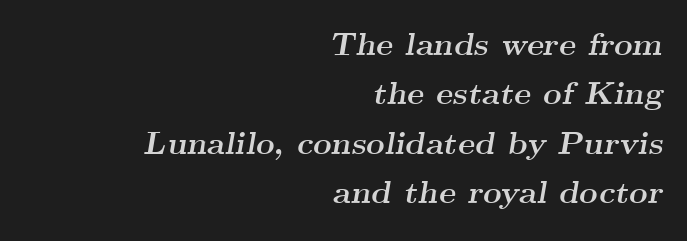
Q: Is the text bold? A: Yes.
Q: Is the text italic (slanted)? A: Yes, it leans right by about 9 degrees.
Q: Is the typeface a serif or a sans-serif typeface? A: Serif.
Q: Is the text underlined? A: No.
Q: How is the paragraph aligned? A: Right-aligned.
Q: Is the spacing between letters normal or unusually wide? A: Normal.
Q: Is the spacing between lines tight, normal or loose? A: Normal.
Q: Width (condensed, normal, or wide)? A: Wide.
Q: Stroke contrast? A: Medium.
Q: x-height? A: Small.
Q: Monospaced? A: No.
